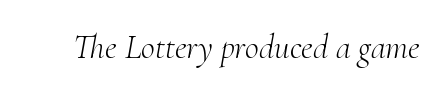
The image shows 34 px light serif type, italic (leaning right); set normal letter spacing, not underlined; medium stroke contrast and a small x-height.
